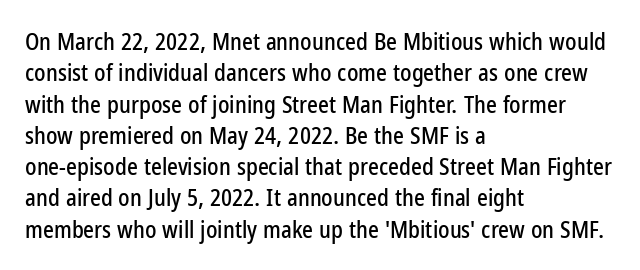
{"italic": "no", "underline": "no", "align": "left", "line_spacing": "normal", "line_spacing_ratio": 1.36, "letter_spacing": "normal", "letter_spacing_em": 0.0, "glyph_px": 23}
